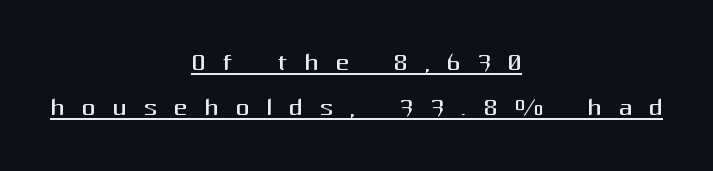
Q: Is the text bold? A: No.
Q: Is the text italic (slanted)? A: No, it is upright.
Q: Is the typeface a serif or a sans-serif typeface? A: Sans-serif.
Q: Is the text underlined? A: Yes.
Q: How is the paragraph aligned? A: Centered.
Q: Is the spacing between letters normal or unusually wide? A: Unusually wide.
Q: Is the spacing between lines tight, normal or loose? A: Normal.
Q: Width (condensed, normal, or wide)? A: Normal.
Q: Stroke contrast? A: Medium.
Q: x-height? A: Medium.
Q: Monospaced? A: No.
